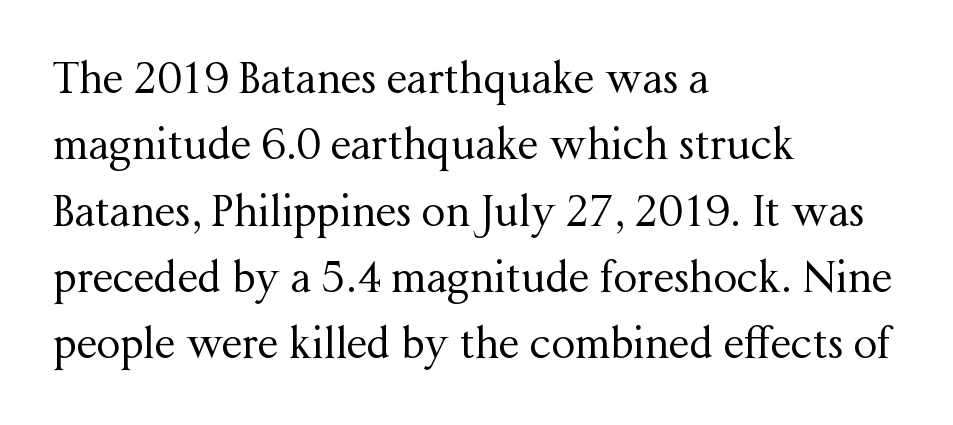
The image shows 42 px regular-weight serif type, upright; set left-aligned, normal line spacing (1.58x), normal letter spacing, not underlined; medium stroke contrast and a medium x-height.
